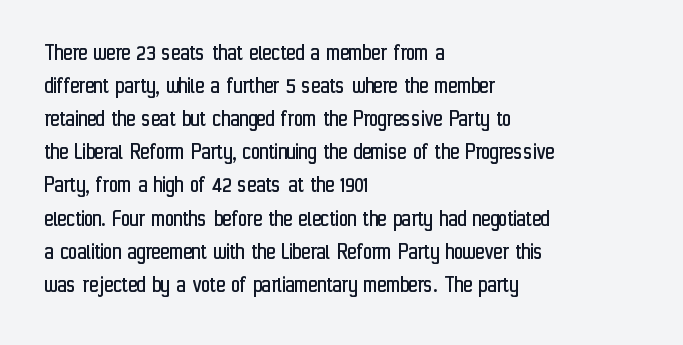
{"italic": "no", "bold": "no", "underline": "no", "align": "left", "line_spacing": "normal", "line_spacing_ratio": 1.38, "letter_spacing": "normal", "letter_spacing_em": 0.0, "glyph_px": 24}
